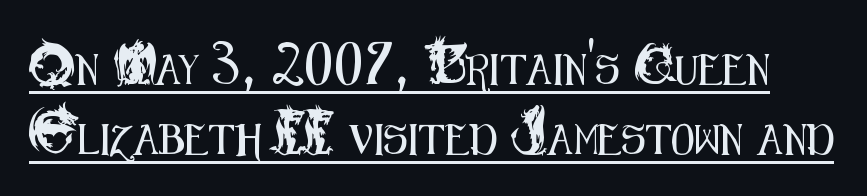
Q: Is the text italic (slanted)? A: No, it is upright.
Q: Is the typeface a serif or a sans-serif typeface? A: Sans-serif.
Q: Is the text underlined? A: Yes.
Q: Is the spacing between letters normal or unusually wide? A: Normal.
Q: Is the spacing between lines tight, normal or loose? A: Loose.
Q: Width (condensed, normal, or wide)? A: Condensed.
Q: Stroke contrast? A: Medium.
Q: x-height? A: Small.
Q: Monospaced? A: No.
